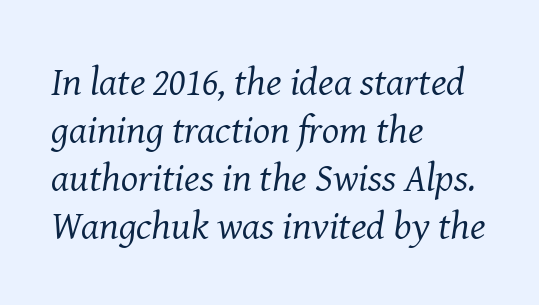
Note: serifs present on the glyphs. A bare baseline throughout the passage. No extra tracking has been applied to these lines. All the whitespace from short lines collects on the right. The typesetting does not lean heavy: it is not bold. Notice how the stems are inclined rather than vertical — that's the hallmark of italics.
